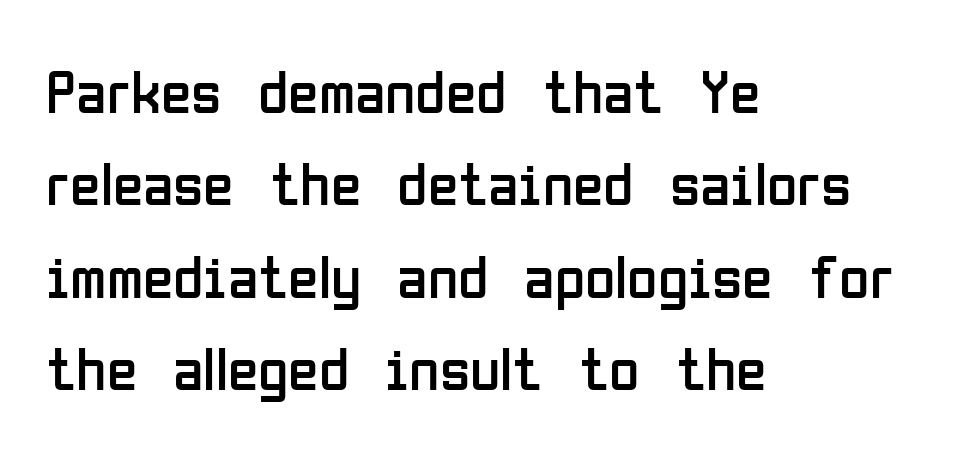
{"serif": "no", "italic": "no", "bold": "no", "weight": "regular", "width": "condensed", "stroke_contrast": "low", "x_height": "medium", "monospaced": "no", "underline": "no", "align": "left", "line_spacing": "normal", "line_spacing_ratio": 1.49, "letter_spacing": "normal", "letter_spacing_em": 0.0, "glyph_px": 62}
